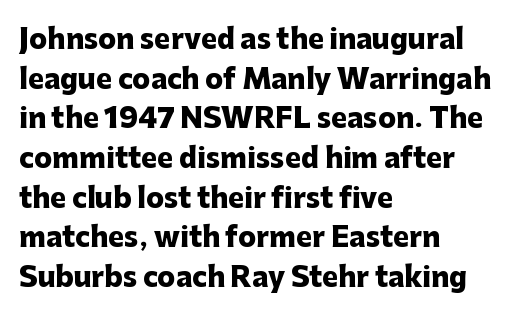
Q: Is the text bold? A: Yes.
Q: Is the text italic (slanted)? A: No, it is upright.
Q: Is the text underlined? A: No.
Q: How is the paragraph aligned? A: Left-aligned.
Q: Is the spacing between letters normal or unusually wide? A: Normal.
Q: Is the spacing between lines tight, normal or loose? A: Normal.
